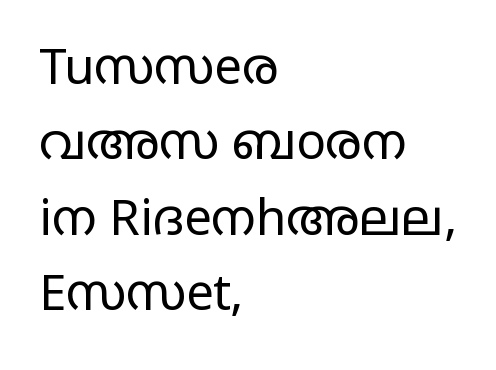
Q: Is the text bold? A: No.
Q: Is the text italic (slanted)? A: No, it is upright.
Q: Is the typeface a serif or a sans-serif typeface? A: Sans-serif.
Q: Is the text underlined? A: No.
Q: How is the paragraph aligned? A: Left-aligned.
Q: Is the spacing between letters normal or unusually wide? A: Normal.
Q: Is the spacing between lines tight, normal or loose? A: Normal.
Q: Width (condensed, normal, or wide)? A: Wide.
Q: Stroke contrast? A: Low.
Q: x-height? A: Large.
Q: Monospaced? A: No.
